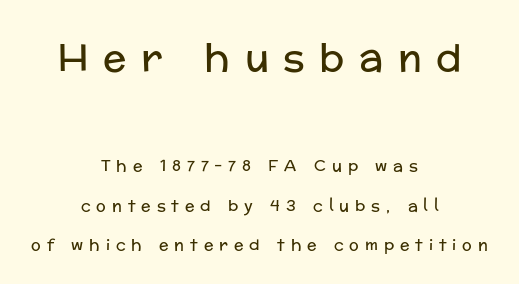
{"serif": "no", "italic": "no", "bold": "no", "weight": "regular", "width": "normal", "stroke_contrast": "low", "x_height": "medium", "monospaced": "no", "underline": "no", "align": "center", "line_spacing": "loose", "line_spacing_ratio": 2.48, "letter_spacing": "wide", "letter_spacing_em": 0.37, "larger_block": "first", "size_ratio": 2.44, "glyph_px": 39}
